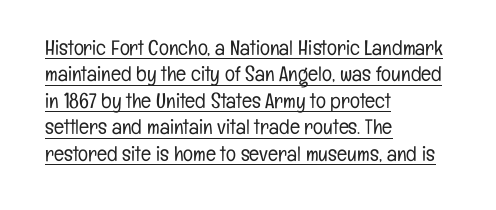
The image shows 21 px text type, upright; set left-aligned, normal line spacing (1.26x), normal letter spacing, underlined.
